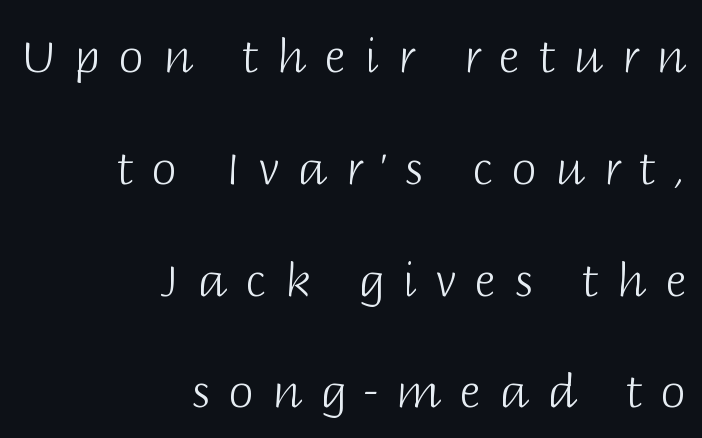
{"serif": "no", "italic": "no", "bold": "no", "weight": "light", "width": "normal", "stroke_contrast": "low", "x_height": "large", "monospaced": "no", "underline": "no", "align": "right", "line_spacing": "loose", "line_spacing_ratio": 2.43, "letter_spacing": "wide", "letter_spacing_em": 0.4, "glyph_px": 46}
